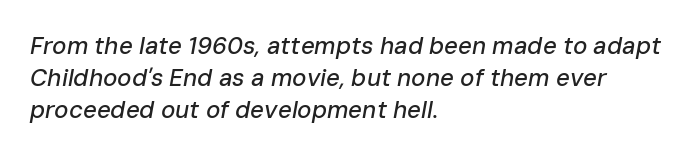
{"italic": "yes", "lean": "right", "slant_degrees": 10, "underline": "no", "align": "left", "line_spacing": "normal", "line_spacing_ratio": 1.34, "letter_spacing": "normal", "letter_spacing_em": 0.0, "glyph_px": 24}
